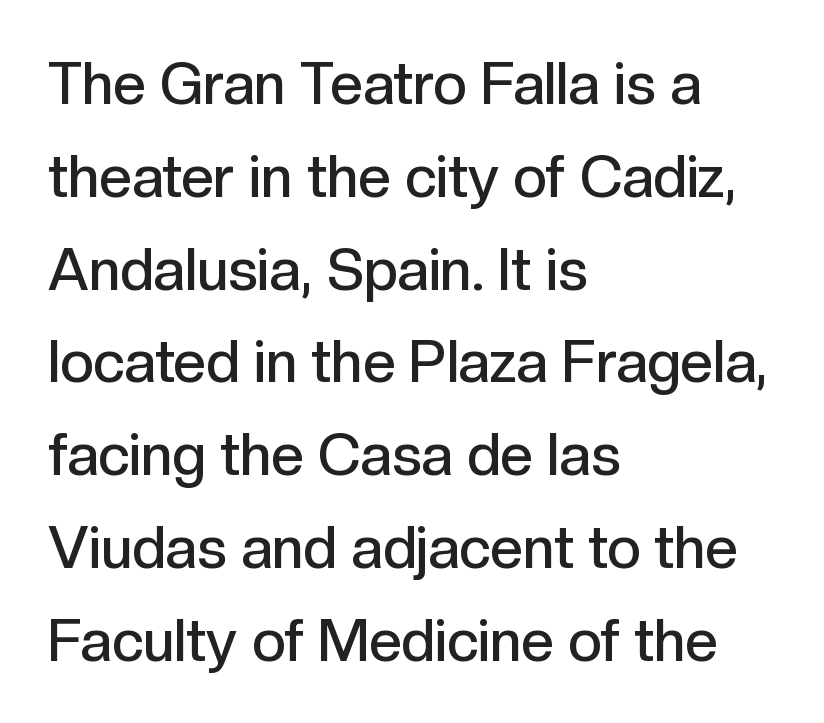
Q: Is the text bold? A: Semi-bold.
Q: Is the text italic (slanted)? A: No, it is upright.
Q: Is the typeface a serif or a sans-serif typeface? A: Sans-serif.
Q: Is the text underlined? A: No.
Q: How is the paragraph aligned? A: Left-aligned.
Q: Is the spacing between letters normal or unusually wide? A: Normal.
Q: Is the spacing between lines tight, normal or loose? A: Normal.
Q: Width (condensed, normal, or wide)? A: Normal.
Q: x-height? A: Medium.
Q: Monospaced? A: No.
